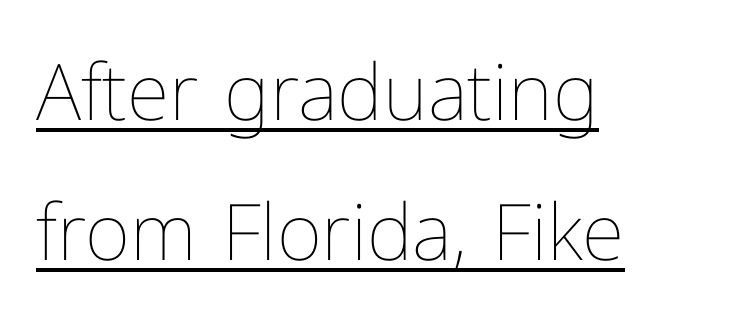
Q: Is the text bold? A: No.
Q: Is the text italic (slanted)? A: No, it is upright.
Q: Is the text underlined? A: Yes.
Q: How is the paragraph aligned? A: Left-aligned.
Q: Is the spacing between letters normal or unusually wide? A: Normal.
Q: Width (condensed, normal, or wide)? A: Normal.
Q: Stroke contrast? A: Low.
Q: x-height? A: Medium.
Q: Monospaced? A: No.
